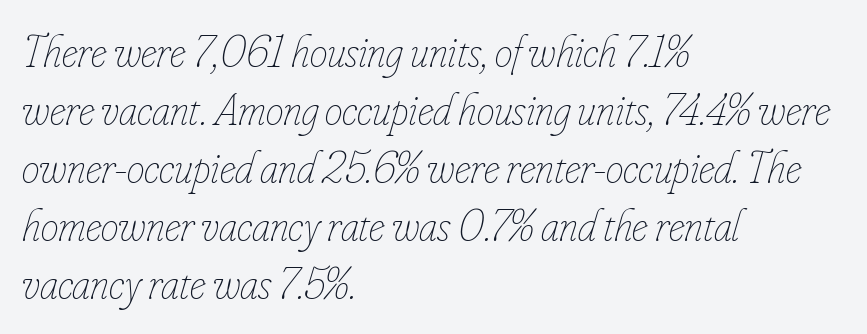
Q: Is the text bold? A: No.
Q: Is the text italic (slanted)? A: Yes, it leans right by about 16 degrees.
Q: Is the text underlined? A: No.
Q: How is the paragraph aligned? A: Left-aligned.
Q: Is the spacing between letters normal or unusually wide? A: Normal.
Q: Is the spacing between lines tight, normal or loose? A: Normal.
Q: Width (condensed, normal, or wide)? A: Condensed.
Q: Stroke contrast? A: Low.
Q: x-height? A: Small.
Q: Monospaced? A: No.
